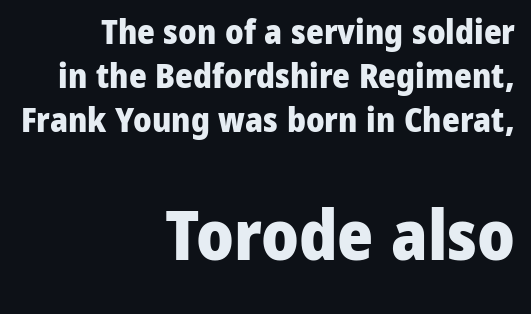
The image shows 69 px heavy sans-serif type, upright; set right-aligned, normal line spacing (1.3x), normal letter spacing, not underlined; the second (bottom) block is 2.03x larger; low stroke contrast and a medium x-height.
